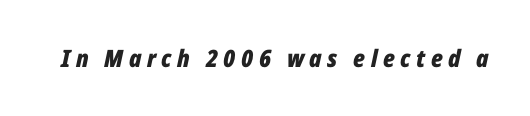
{"italic": "yes", "lean": "right", "slant_degrees": 12, "bold": "yes", "underline": "no", "letter_spacing": "wide", "letter_spacing_em": 0.23, "glyph_px": 24}
